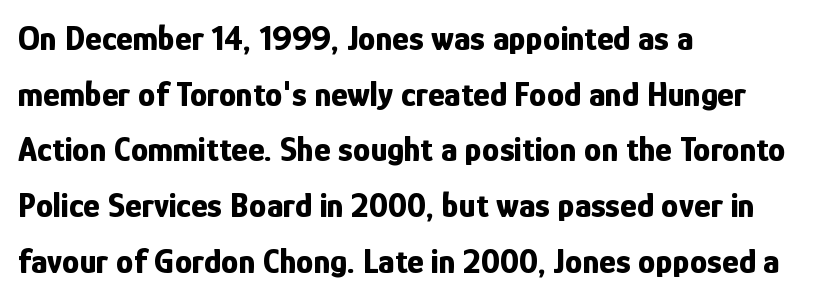
The image shows 35 px bold, condensed sans-serif type, upright; set left-aligned, normal line spacing (1.59x), normal letter spacing, not underlined; low stroke contrast and a medium x-height.
